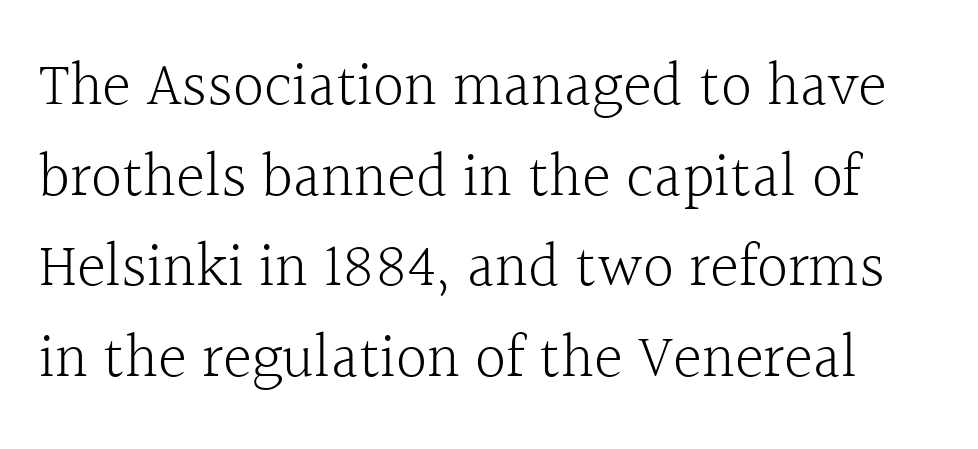
{"serif": "yes", "italic": "no", "bold": "no", "weight": "light", "width": "normal", "x_height": "medium", "monospaced": "no", "underline": "no", "line_spacing": "normal", "line_spacing_ratio": 1.46, "letter_spacing": "normal", "letter_spacing_em": 0.0, "glyph_px": 62}
